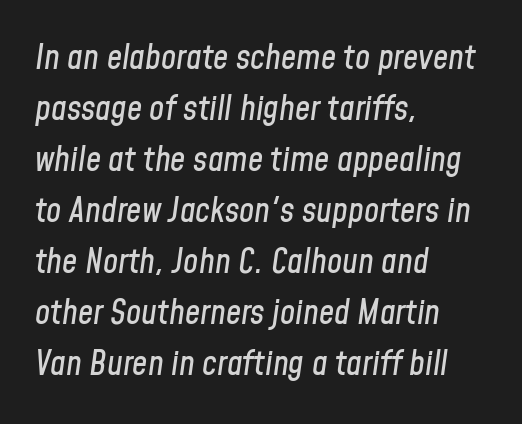
The image shows 34 px condensed type, italic (leaning right); set left-aligned, normal line spacing (1.5x), normal letter spacing, not underlined; low stroke contrast and a medium x-height.
